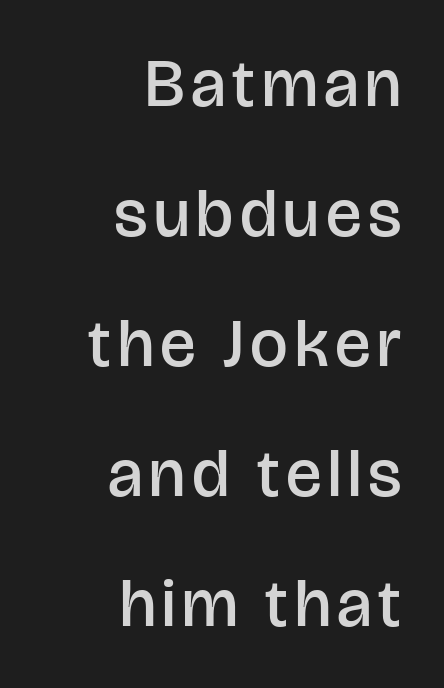
The image shows 67 px semibold sans-serif type, upright; set right-aligned, loose line spacing (1.94x), not underlined; low stroke contrast and a large x-height.
